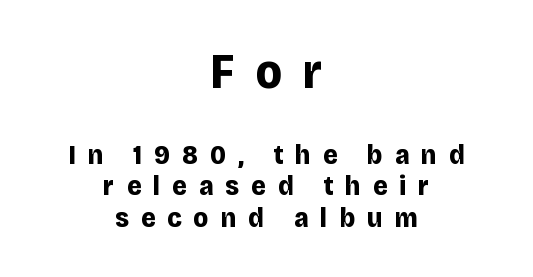
{"serif": "no", "italic": "no", "bold": "yes", "weight": "bold", "width": "normal", "stroke_contrast": "low", "x_height": "large", "monospaced": "no", "underline": "no", "align": "center", "line_spacing": "tight", "line_spacing_ratio": 1.13, "letter_spacing": "wide", "letter_spacing_em": 0.43, "larger_block": "first", "size_ratio": 1.75, "glyph_px": 49}
